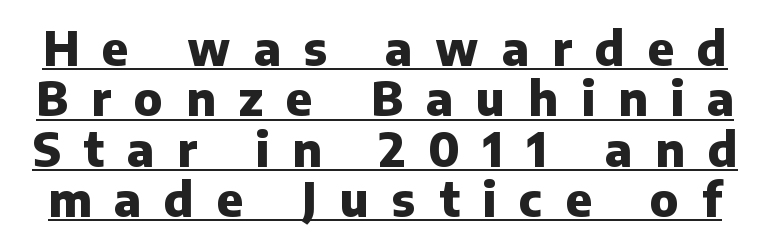
The image shows 47 px heavy sans-serif type, upright; set tight line spacing (1.07x), unusually wide letter spacing (+0.49 em), underlined; low stroke contrast and a medium x-height.
